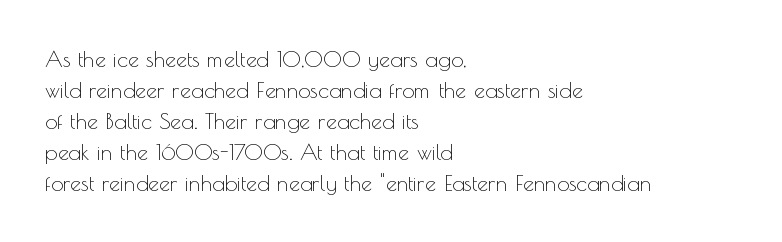
{"italic": "no", "bold": "no", "underline": "no", "align": "left", "line_spacing": "normal", "line_spacing_ratio": 1.41, "letter_spacing": "normal", "letter_spacing_em": 0.0, "glyph_px": 22}
